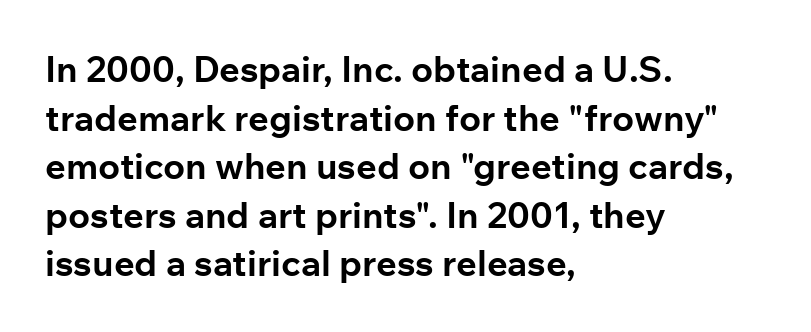
{"serif": "no", "italic": "no", "bold": "yes", "weight": "bold", "width": "normal", "stroke_contrast": "low", "x_height": "medium", "monospaced": "no", "underline": "no", "align": "left", "line_spacing": "normal", "line_spacing_ratio": 1.35, "letter_spacing": "normal", "letter_spacing_em": 0.0, "glyph_px": 36}
